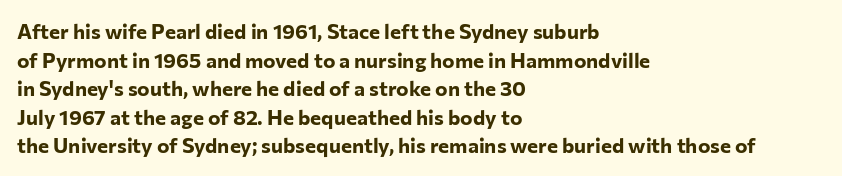
Notice how descenders clear the ascenders below comfortably — that's standard leading. Clear beneath every line of the passage. These lines are set flush left with a ragged right edge. The type sits square on the baseline with zero lean. Each word holds together tightly as a unit, with standard inter-letter gaps.
